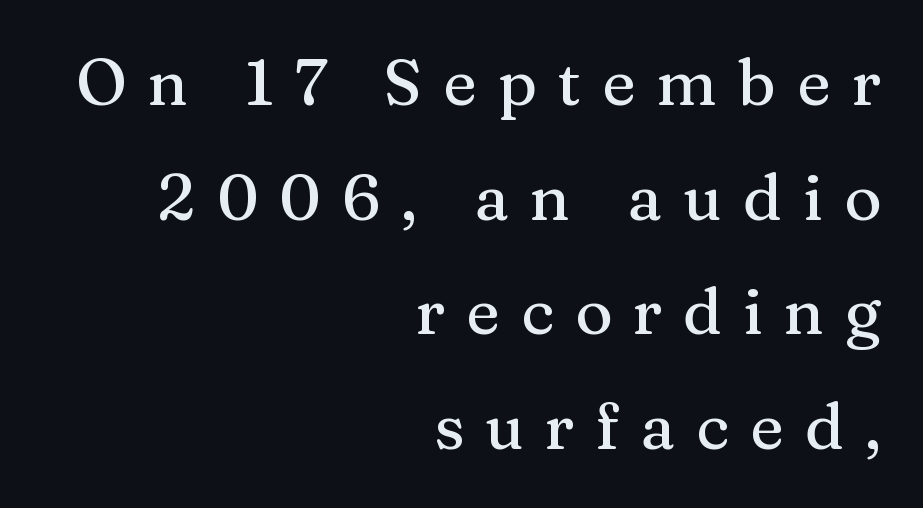
Q: Is the text italic (slanted)? A: No, it is upright.
Q: Is the typeface a serif or a sans-serif typeface? A: Serif.
Q: Is the text underlined? A: No.
Q: How is the paragraph aligned? A: Right-aligned.
Q: Is the spacing between letters normal or unusually wide? A: Unusually wide.
Q: Width (condensed, normal, or wide)? A: Normal.
Q: Stroke contrast? A: Medium.
Q: x-height? A: Medium.
Q: Monospaced? A: No.
